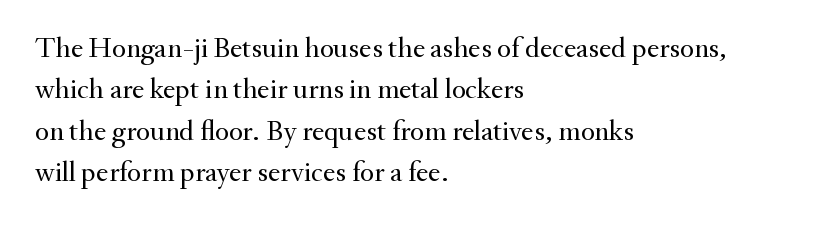
Font category for this specimen: serif. Letter spacing: default. You can tell it's not italic because the verticals are truly vertical. The typesetter chose a ragged-right arrangement here.
